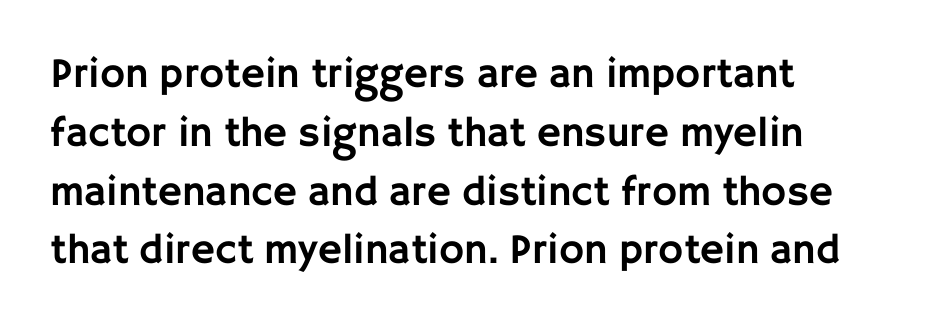
{"serif": "no", "italic": "no", "width": "normal", "stroke_contrast": "low", "x_height": "large", "monospaced": "no", "underline": "no", "line_spacing": "normal", "line_spacing_ratio": 1.4, "letter_spacing": "normal", "letter_spacing_em": 0.0, "glyph_px": 42}
